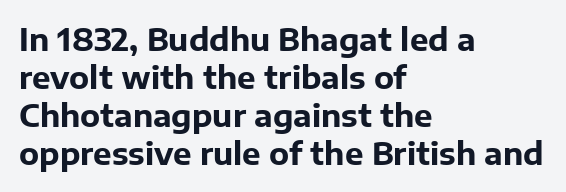
Regarding serifs, this sample does without them. Vertical strokes here are truly vertical. Left-aligned paragraph, ragged on the right. Anything drawn beneath the words? Only blank space. Look at the stroke-to-counter ratio: heavy, a bold. Spacing verdict: proportional, widths tailored to each character.
